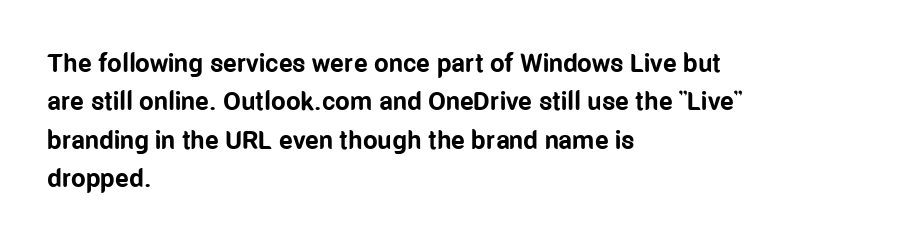
{"italic": "no", "bold": "yes", "underline": "no", "align": "left", "line_spacing": "normal", "line_spacing_ratio": 1.48, "letter_spacing": "normal", "letter_spacing_em": 0.0, "glyph_px": 26}
